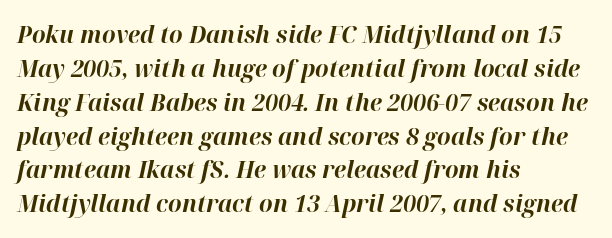
The image shows 24 px bold type, italic (leaning right); set left-aligned, normal line spacing (1.41x), normal letter spacing, not underlined.
